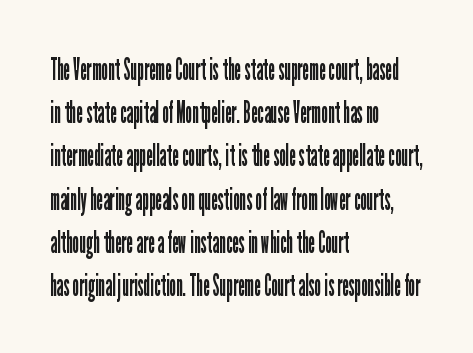
{"serif": "no", "italic": "no", "bold": "no", "weight": "regular", "width": "condensed", "stroke_contrast": "low", "x_height": "medium", "monospaced": "no", "underline": "no", "align": "left", "line_spacing": "normal", "line_spacing_ratio": 1.44, "letter_spacing": "normal", "letter_spacing_em": 0.0, "glyph_px": 30}
